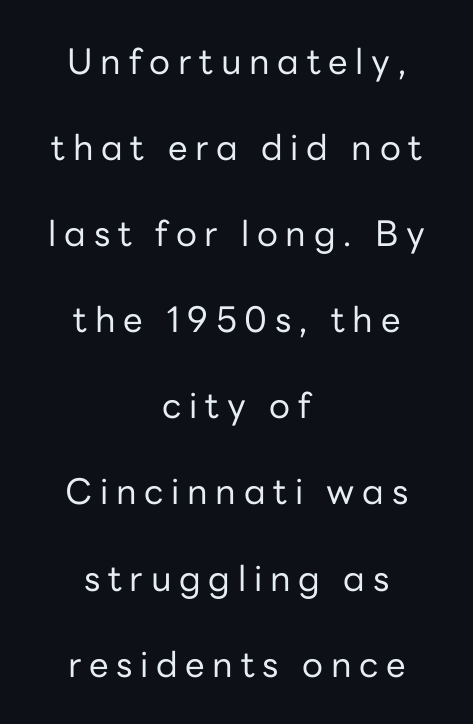
Q: Is the text bold? A: No.
Q: Is the text italic (slanted)? A: No, it is upright.
Q: Is the typeface a serif or a sans-serif typeface? A: Sans-serif.
Q: Is the text underlined? A: No.
Q: How is the paragraph aligned? A: Centered.
Q: Is the spacing between letters normal or unusually wide? A: Unusually wide.
Q: Is the spacing between lines tight, normal or loose? A: Loose.
Q: Width (condensed, normal, or wide)? A: Normal.
Q: Stroke contrast? A: Low.
Q: x-height? A: Medium.
Q: Monospaced? A: No.
